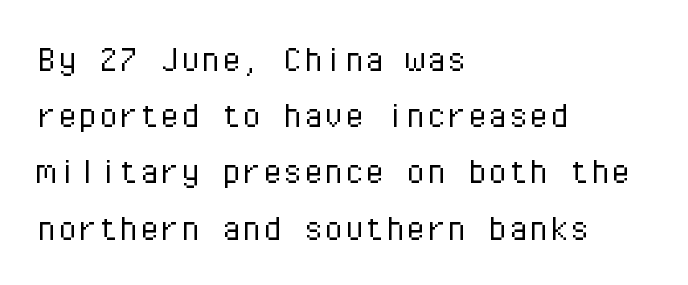
The image shows 41 px light sans-serif type, upright, monospaced; set left-aligned, normal line spacing (1.37x), normal letter spacing, not underlined; low stroke contrast and a medium x-height.
